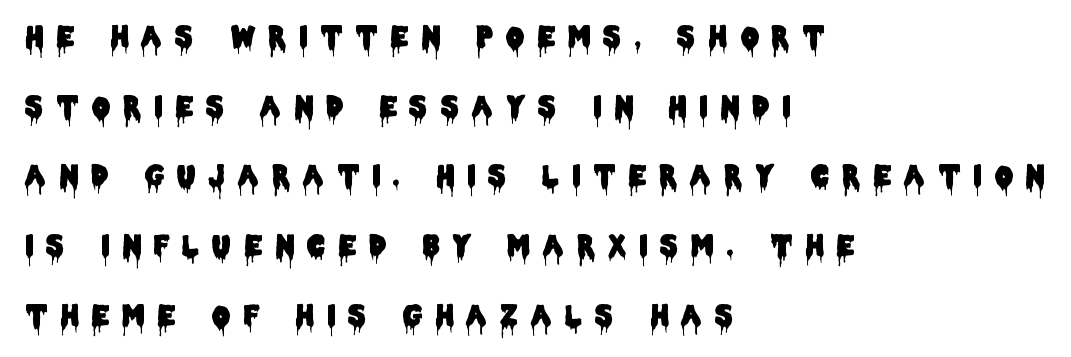
Q: Is the text italic (slanted)? A: No, it is upright.
Q: Is the typeface a serif or a sans-serif typeface? A: Sans-serif.
Q: Is the text underlined? A: No.
Q: How is the paragraph aligned? A: Left-aligned.
Q: Is the spacing between letters normal or unusually wide? A: Unusually wide.
Q: Is the spacing between lines tight, normal or loose? A: Loose.
Q: Width (condensed, normal, or wide)? A: Condensed.
Q: Stroke contrast? A: Low.
Q: x-height? A: Large.
Q: Monospaced? A: No.
